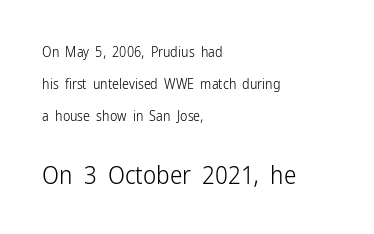
The image shows 25 px text type, upright; set left-aligned, loose line spacing (2.28x), normal letter spacing, not underlined; the second (bottom) block is 1.79x larger.
